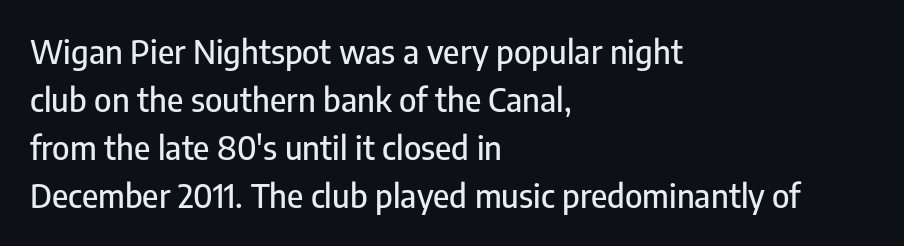
{"serif": "no", "italic": "no", "width": "condensed", "stroke_contrast": "low", "x_height": "medium", "monospaced": "no", "underline": "no", "align": "left", "line_spacing": "normal", "line_spacing_ratio": 1.45, "letter_spacing": "normal", "letter_spacing_em": 0.0, "glyph_px": 33}
